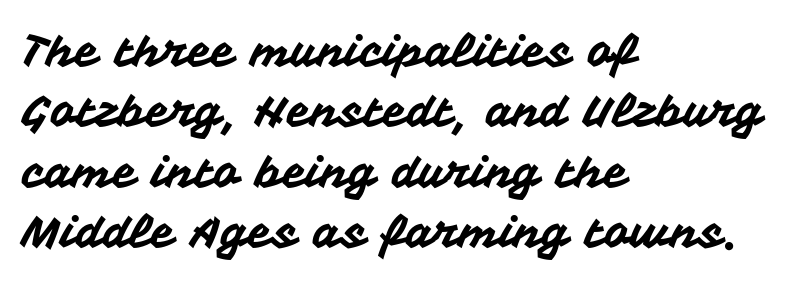
Q: Is the text italic (slanted)? A: Yes.
Q: Is the typeface a serif or a sans-serif typeface? A: Sans-serif.
Q: Is the text underlined? A: No.
Q: How is the paragraph aligned? A: Left-aligned.
Q: Is the spacing between letters normal or unusually wide? A: Normal.
Q: Is the spacing between lines tight, normal or loose? A: Normal.
Q: Width (condensed, normal, or wide)? A: Normal.
Q: Stroke contrast? A: Medium.
Q: x-height? A: Medium.
Q: Monospaced? A: No.
